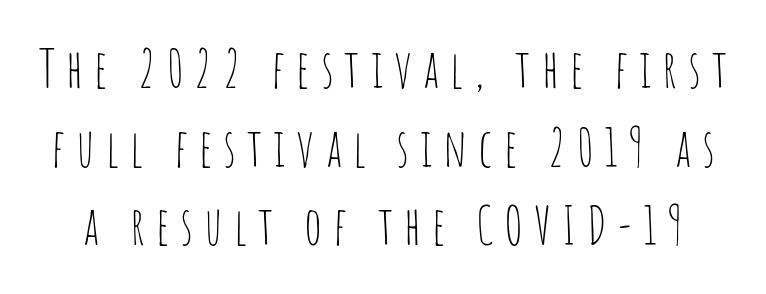
Weight: not bold — regular or lighter. Leading matches the norm, producing a regular column. Serif or sans? Sans — the stroke terminals are bare. Italic: no, the glyphs are upright roman. The specimen omits any rule beneath the text block's lines.
